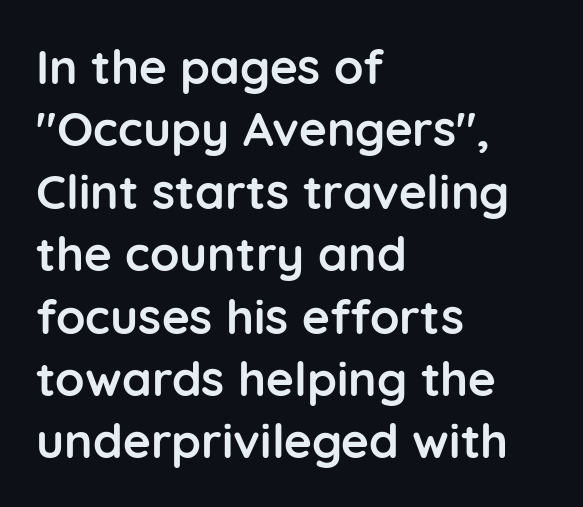
The image shows 48 px semibold sans-serif type, upright; set left-aligned, normal line spacing (1.3x), normal letter spacing, not underlined; low stroke contrast and a medium x-height.
